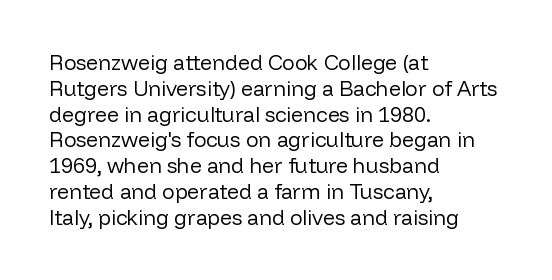
Visually the block forms a straight wall on the left and a jagged coastline on the right. This sample uses plain, unmodified letter spacing. The face looks like a standard text weight, possibly lighter. Check under the words: just untouched page. Does the lettering tilt? It doesn't — this is upright.
